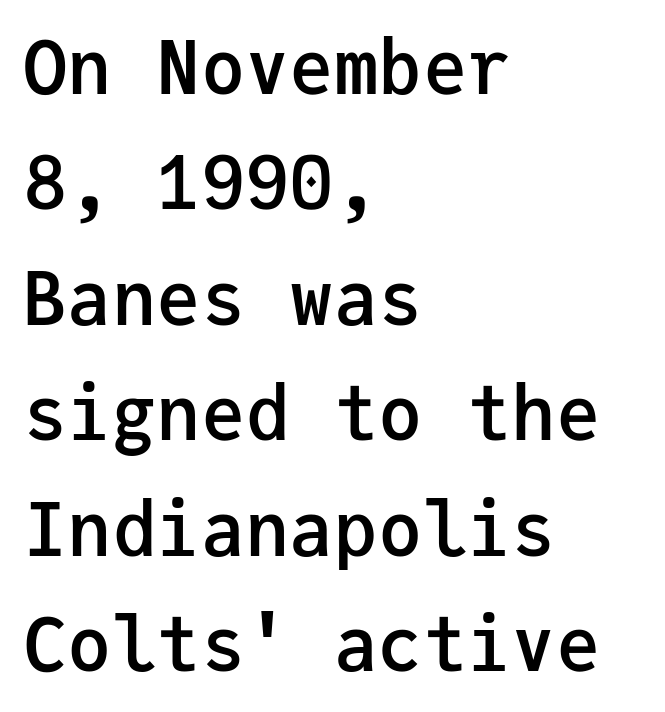
The image shows 74 px semibold sans-serif type, upright, monospaced; set left-aligned, normal line spacing (1.56x), normal letter spacing, not underlined; low stroke contrast and a medium x-height.
